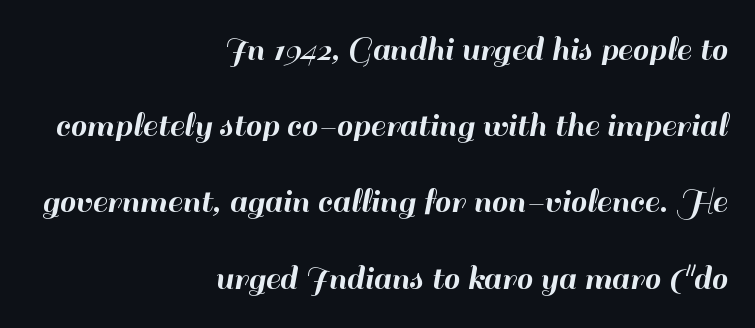
This block would shrink considerably if given ordinary leading; it's expanded now. Honestly, the letter spacing is just normal — you wouldn't notice it. The ragged edge is on the left, which tells us the setting is flush right. Are there feet on the stems? There aren't — it's a sans.
